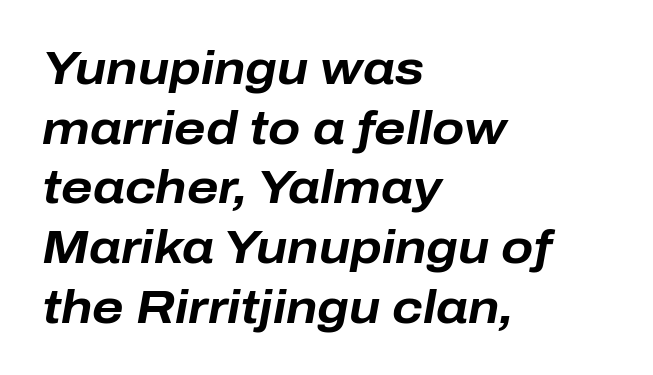
Rows of type keep a routine distance in the vertical direction. You can tell it's italic because the verticals aren't actually vertical. Strong, thick strokes mark this as bold type. The lines in this sample share a left origin and differ only in where they stop. Letter spacing: default. Unmarked baselines from the first word to the last.
